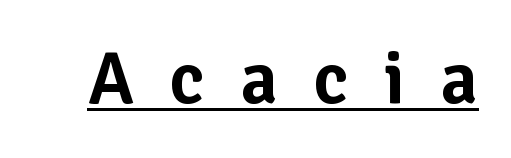
{"serif": "no", "italic": "no", "width": "normal", "stroke_contrast": "low", "x_height": "medium", "monospaced": "no", "underline": "yes", "letter_spacing": "wide", "letter_spacing_em": 0.48, "glyph_px": 74}
